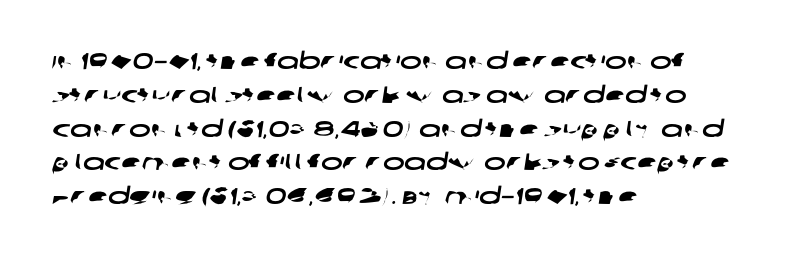
{"underline": "no", "align": "left", "line_spacing": "normal", "line_spacing_ratio": 1.47, "letter_spacing": "normal", "letter_spacing_em": 0.0, "glyph_px": 23}
